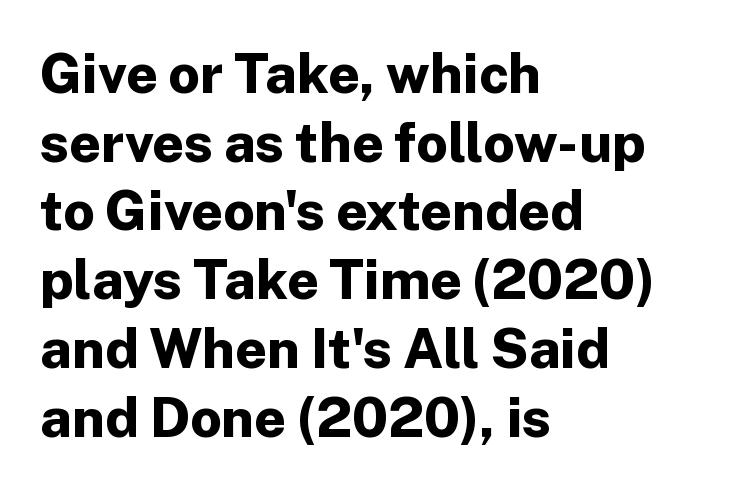
Style check: upright. You can tell from the bare stems that sans-serif type was used. Short and long lines alike share a common starting point at left. Line spacing here is normal. This sample uses plain, unmodified letter spacing.
